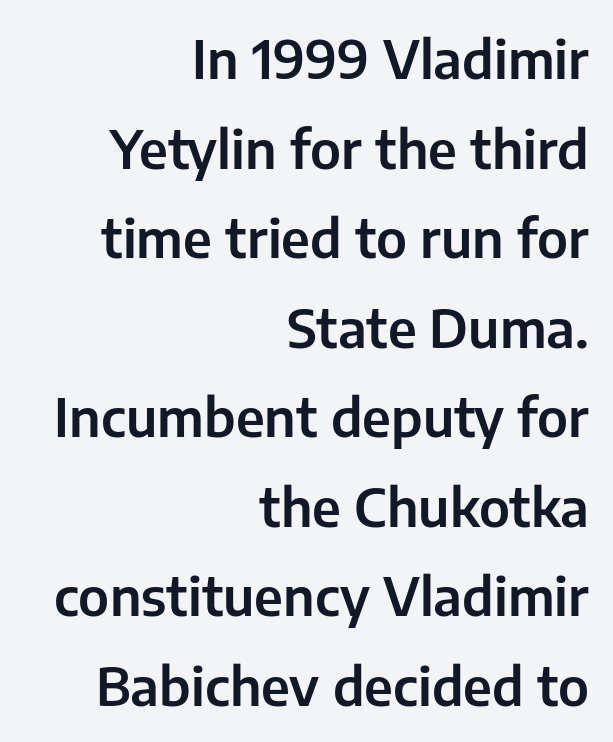
Look at the tracking — it's just the regular setting, nothing added. A clean baseline with only descenders dipping below it. The lines are quadded right. The passage shown is typed in a proportional face where columns would drift. A typesetter would mark this as roman, not italic.
